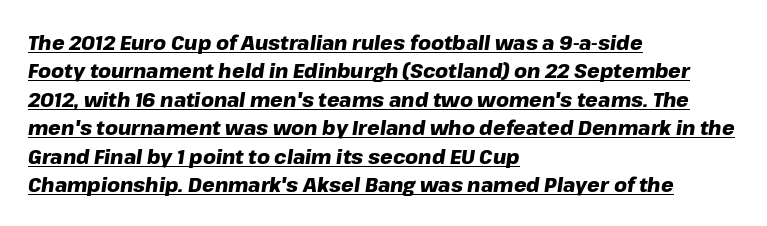
Q: Is the text bold? A: Yes.
Q: Is the text italic (slanted)? A: Yes, it leans right by about 8 degrees.
Q: Is the text underlined? A: Yes.
Q: How is the paragraph aligned? A: Left-aligned.
Q: Is the spacing between letters normal or unusually wide? A: Normal.
Q: Is the spacing between lines tight, normal or loose? A: Normal.
